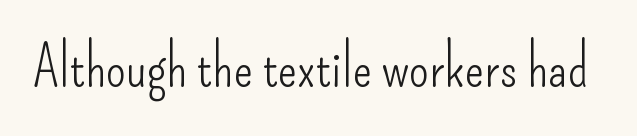
{"serif": "no", "italic": "no", "bold": "no", "weight": "light", "width": "condensed", "stroke_contrast": "low", "x_height": "small", "monospaced": "no", "underline": "no", "letter_spacing": "normal", "letter_spacing_em": 0.0, "glyph_px": 57}
